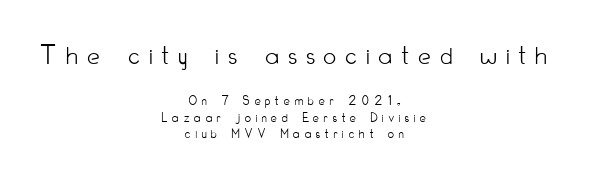
{"serif": "no", "italic": "no", "bold": "no", "weight": "light", "width": "condensed", "stroke_contrast": "low", "x_height": "small", "monospaced": "no", "underline": "no", "align": "center", "line_spacing_ratio": 1.17, "letter_spacing": "wide", "letter_spacing_em": 0.33, "larger_block": "first", "size_ratio": 2.0, "glyph_px": 28}
